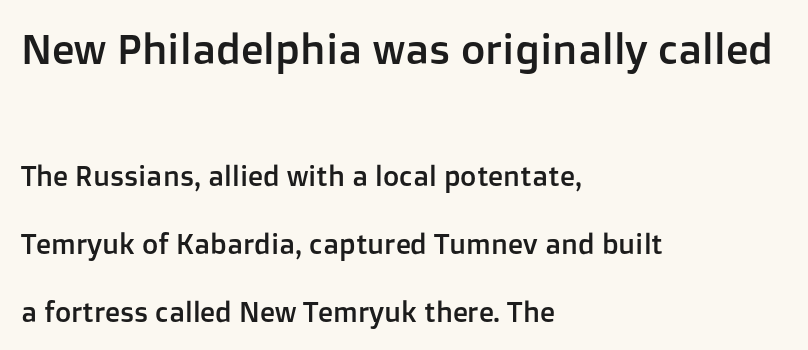
Q: Is the text italic (slanted)? A: No, it is upright.
Q: Is the typeface a serif or a sans-serif typeface? A: Sans-serif.
Q: Is the text underlined? A: No.
Q: How is the paragraph aligned? A: Left-aligned.
Q: Is the spacing between letters normal or unusually wide? A: Normal.
Q: Is the spacing between lines tight, normal or loose? A: Loose.
Q: Which block of text is set in a larger size, the first (top) or the second (bottom)? A: The first (top) one.
Q: Width (condensed, normal, or wide)? A: Normal.
Q: Stroke contrast? A: Low.
Q: x-height? A: Medium.
Q: Monospaced? A: No.
